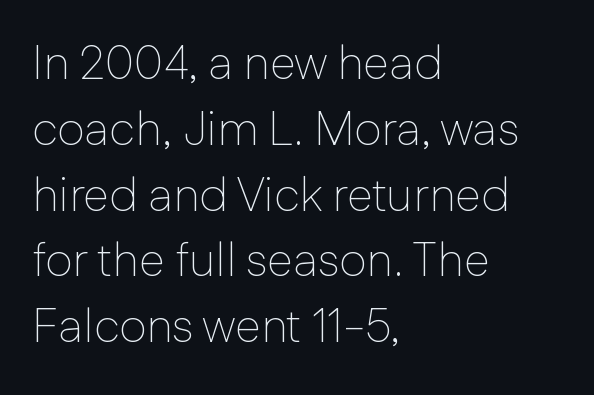
{"serif": "no", "italic": "no", "bold": "no", "weight": "thin", "width": "normal", "stroke_contrast": "low", "x_height": "medium", "monospaced": "no", "underline": "no", "align": "left", "line_spacing": "normal", "line_spacing_ratio": 1.4, "letter_spacing": "normal", "letter_spacing_em": 0.0, "glyph_px": 47}
